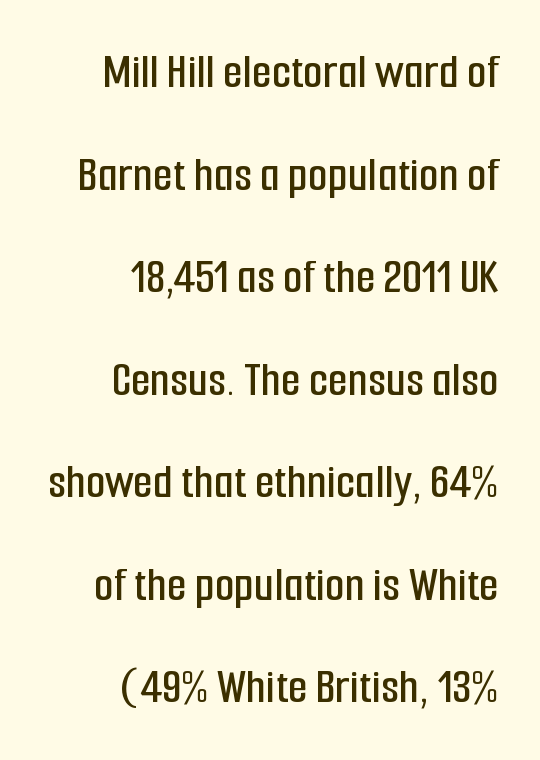
{"serif": "no", "italic": "no", "width": "condensed", "stroke_contrast": "low", "x_height": "medium", "monospaced": "no", "underline": "no", "align": "right", "line_spacing": "loose", "line_spacing_ratio": 2.01, "letter_spacing": "normal", "letter_spacing_em": 0.0, "glyph_px": 51}
